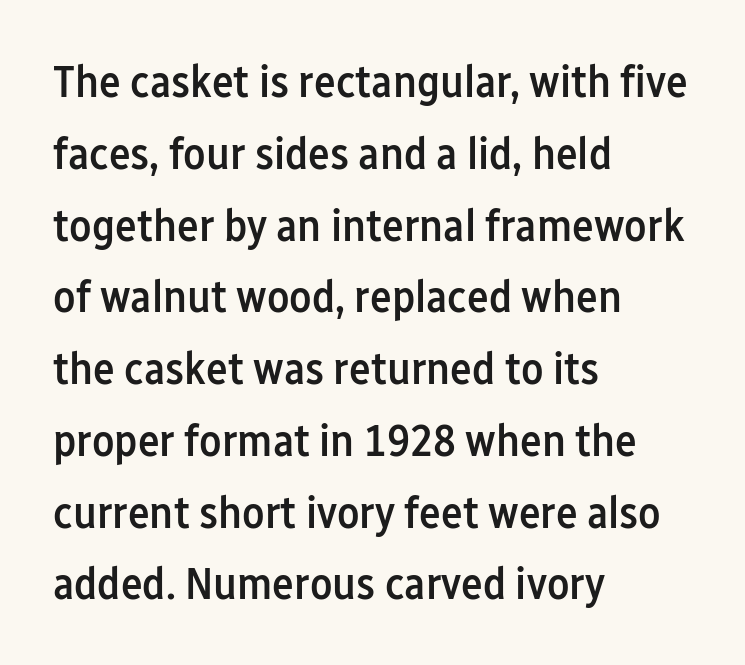
The image shows 46 px semibold, condensed sans-serif type, upright; set left-aligned, normal line spacing (1.56x), normal letter spacing, not underlined; low stroke contrast and a medium x-height.
